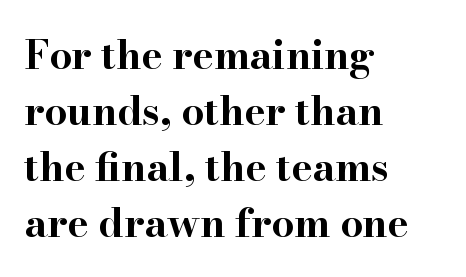
What stands out about the letter spacing? Nothing — it is the standard amount. The text block is weighted toward the left margin, trailing off unevenly rightward. The type family on display is of the serif kind. The face used here is proportionally spaced, like ordinary book or web type. Emphasis by weight is at full strength: bold.
